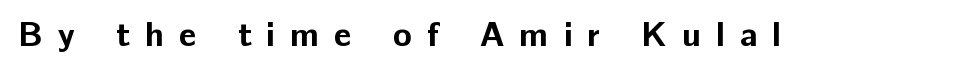
Q: Is the text bold? A: Yes.
Q: Is the text italic (slanted)? A: No, it is upright.
Q: Is the typeface a serif or a sans-serif typeface? A: Sans-serif.
Q: Is the text underlined? A: No.
Q: Is the spacing between letters normal or unusually wide? A: Unusually wide.
Q: Width (condensed, normal, or wide)? A: Normal.
Q: Stroke contrast? A: Low.
Q: x-height? A: Medium.
Q: Monospaced? A: No.
